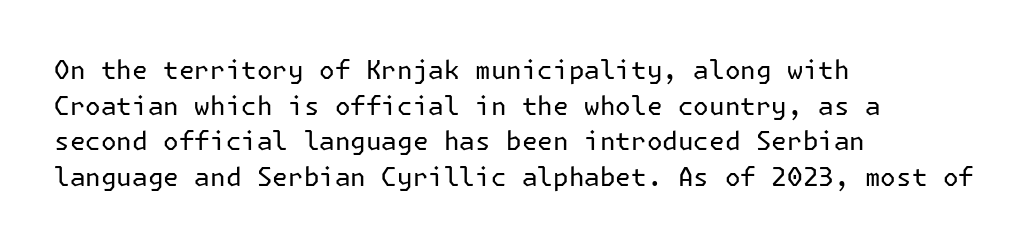
The image shows 26 px text type, upright; set left-aligned, normal line spacing (1.37x), normal letter spacing, not underlined.
